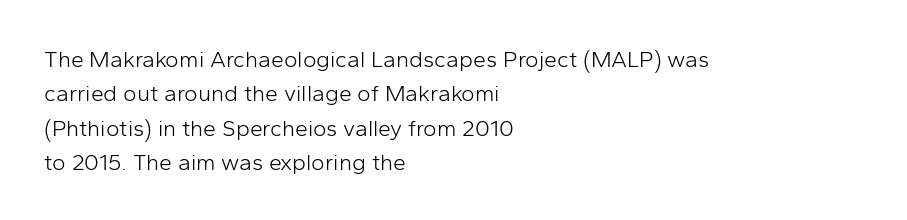
The vertical gap from one line to the next is medium. These lines were composed using upright roman letters. Horizontal alignment here is leftward, the default for most running prose. The gaps between neighbouring characters are ordinary and unremarkable. Weight: regular or lighter.
